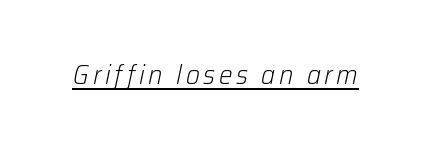
Q: Is the text bold? A: No.
Q: Is the text italic (slanted)? A: Yes, it leans right by about 12 degrees.
Q: Is the text underlined? A: Yes.
